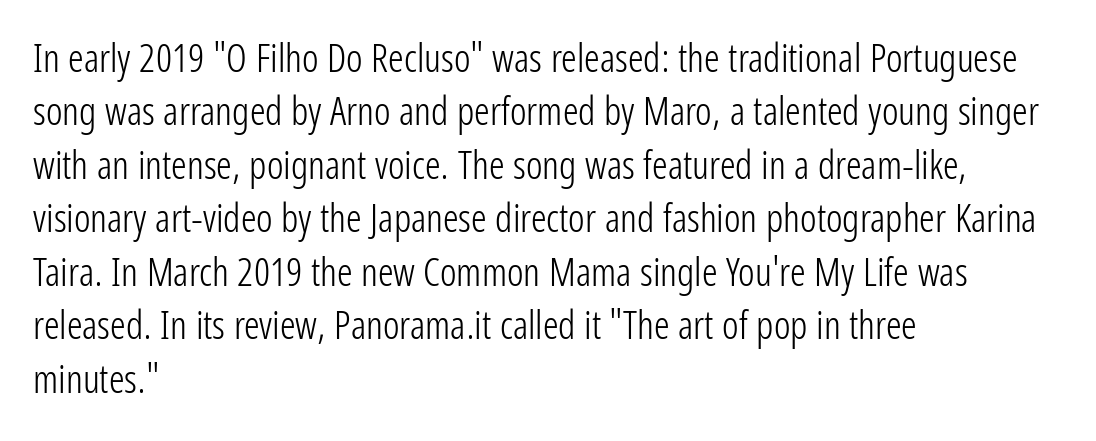
The image shows 39 px light, condensed sans-serif type, upright; set left-aligned, normal line spacing (1.37x), normal letter spacing, not underlined; low stroke contrast and a medium x-height.
